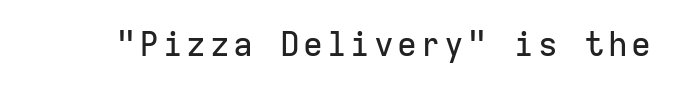
{"serif": "no", "italic": "no", "width": "normal", "stroke_contrast": "low", "x_height": "medium", "monospaced": "yes", "underline": "no", "glyph_px": 33}
